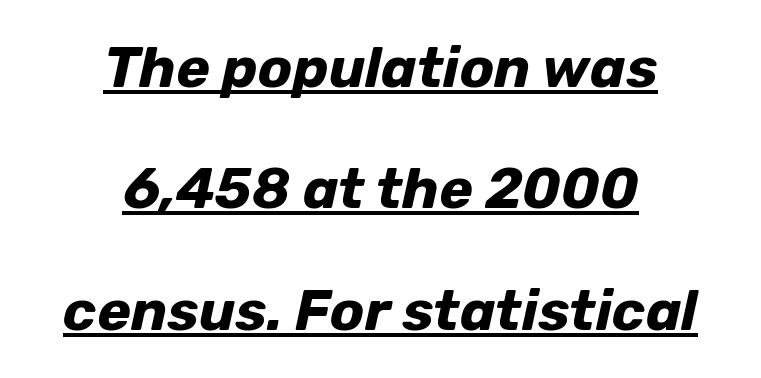
The letterforms sit shoulder to shoulder at normal distance. The glyphs have the mass of a bold cut. Note the varied advance widths — an 'i' is clearly narrower than an 'm'. Alignment: centered. The block of text is sparse from top to bottom, with ample space between rows.
